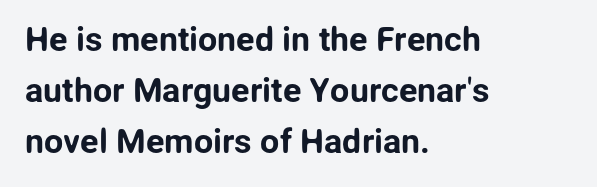
Q: Is the text italic (slanted)? A: No, it is upright.
Q: Is the typeface a serif or a sans-serif typeface? A: Sans-serif.
Q: Is the text underlined? A: No.
Q: How is the paragraph aligned? A: Left-aligned.
Q: Is the spacing between letters normal or unusually wide? A: Normal.
Q: Is the spacing between lines tight, normal or loose? A: Normal.
Q: Width (condensed, normal, or wide)? A: Normal.
Q: Stroke contrast? A: Low.
Q: x-height? A: Medium.
Q: Monospaced? A: No.
